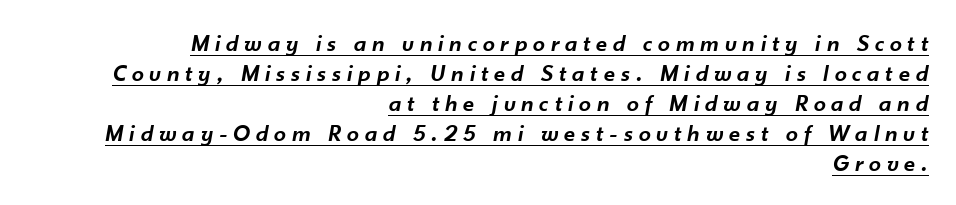
Each new line begins a customary step beneath the previous one. All the whitespace from short lines collects on the left. This is the in-between weight designers call semibold or demi. Someone cranked the tracking dial way up on this one. These lines were composed using italics. Beneath each row of characters lies a ruled line.
